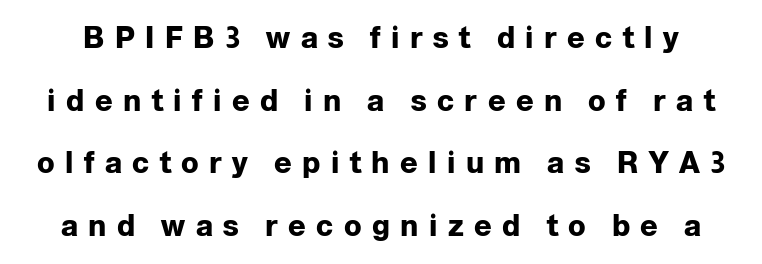
{"serif": "no", "italic": "no", "bold": "yes", "weight": "heavy", "width": "normal", "stroke_contrast": "low", "x_height": "medium", "monospaced": "no", "underline": "no", "line_spacing": "loose", "line_spacing_ratio": 2.16, "letter_spacing": "wide", "letter_spacing_em": 0.36, "glyph_px": 29}
